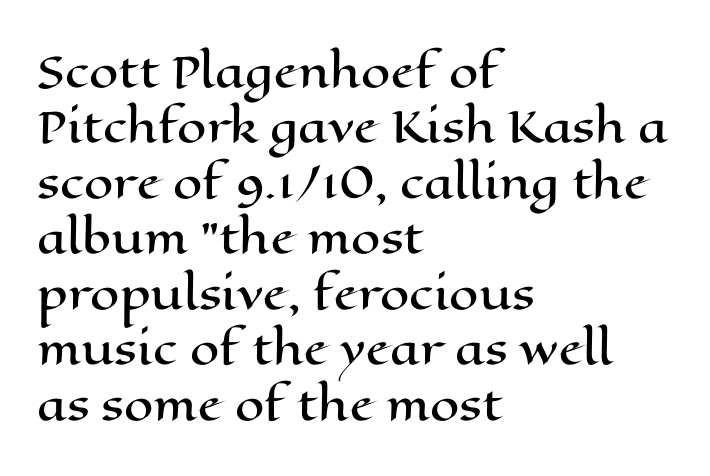
Underlining? Definitely not there. Nope, not italic — everything's standing straight. This rendering leaves character spacing at its baseline value. Proportional: the letters do not fall into vertical columns. Line spacing here is normal.
